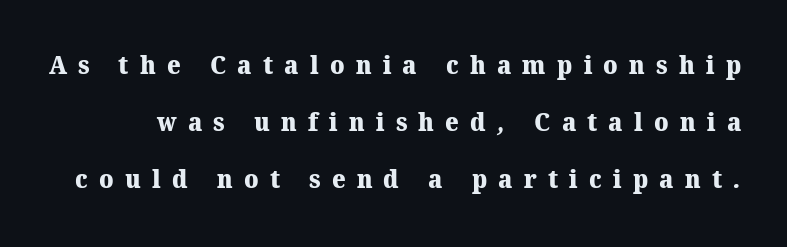
Descenders are the only things crossing below the line. The sample has been set heavy, in full bold. In terms of letterspacing, this is a distinctly airy, spread setting. Honestly, the rows look like they've been pulled way apart.
